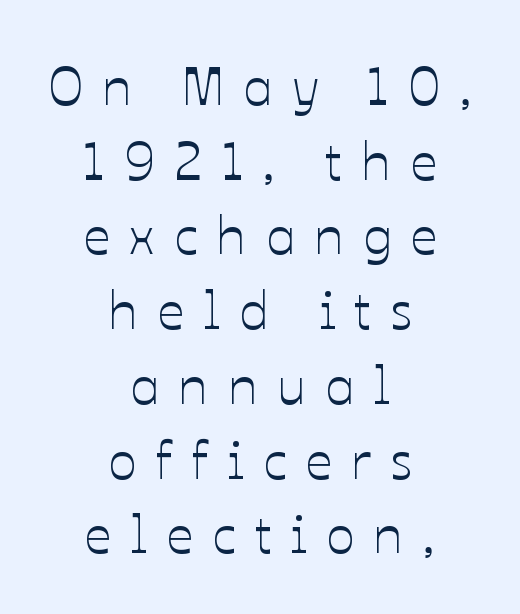
{"italic": "no", "width": "normal", "stroke_contrast": "low", "x_height": "medium", "monospaced": "no", "underline": "no", "align": "center", "line_spacing": "normal", "line_spacing_ratio": 1.41, "letter_spacing": "wide", "letter_spacing_em": 0.36, "glyph_px": 53}
